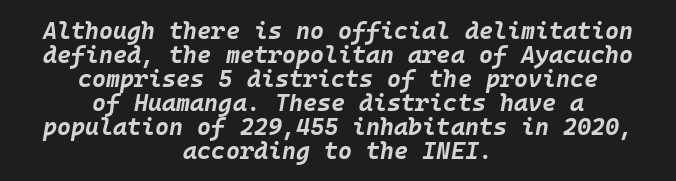
{"italic": "yes", "lean": "right", "slant_degrees": 10, "bold": "yes", "underline": "no", "align": "center", "line_spacing": "tight", "line_spacing_ratio": 1.0, "letter_spacing": "normal", "letter_spacing_em": 0.0, "glyph_px": 24}
